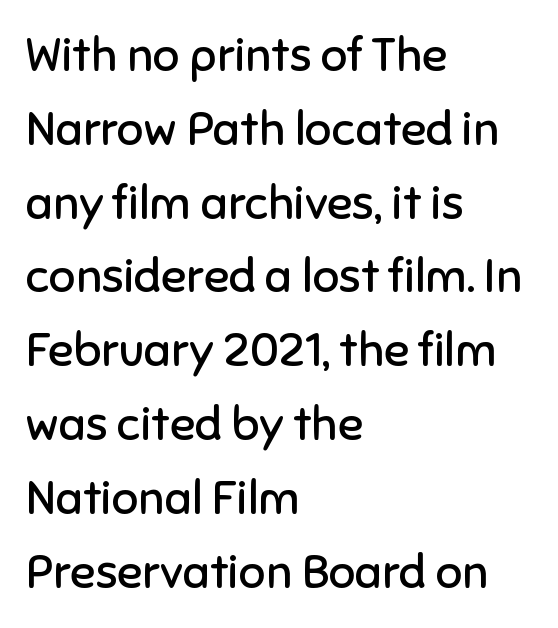
The image shows 47 px regular-weight sans-serif type, upright; set left-aligned, normal line spacing (1.57x), normal letter spacing, not underlined; low stroke contrast and a medium x-height.
